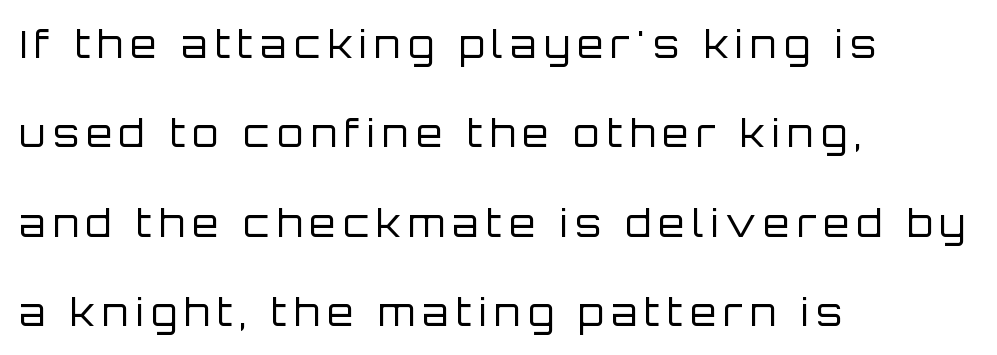
Q: Is the text bold? A: No.
Q: Is the text italic (slanted)? A: No, it is upright.
Q: Is the typeface a serif or a sans-serif typeface? A: Sans-serif.
Q: Is the text underlined? A: No.
Q: How is the paragraph aligned? A: Left-aligned.
Q: Is the spacing between lines tight, normal or loose? A: Loose.
Q: Width (condensed, normal, or wide)? A: Normal.
Q: Stroke contrast? A: Low.
Q: x-height? A: Large.
Q: Monospaced? A: No.
